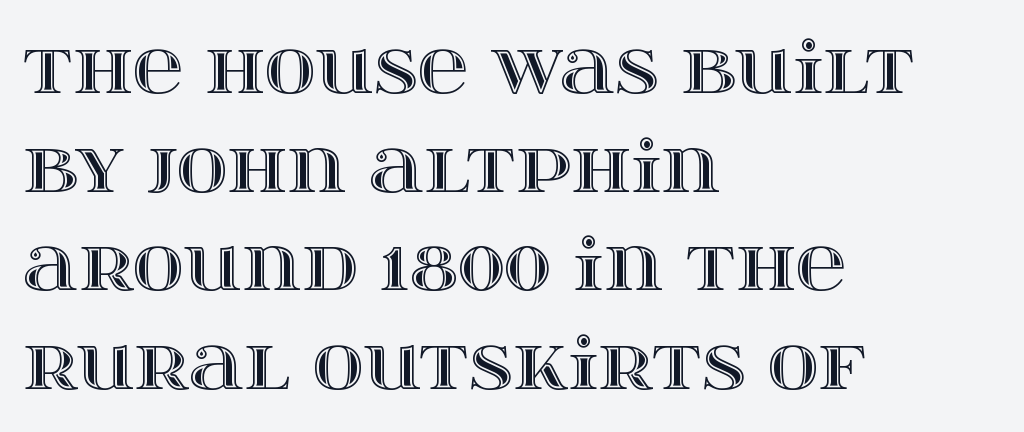
Q: Is the text italic (slanted)? A: No, it is upright.
Q: Is the text underlined? A: No.
Q: How is the paragraph aligned? A: Left-aligned.
Q: Is the spacing between letters normal or unusually wide? A: Normal.
Q: Is the spacing between lines tight, normal or loose? A: Normal.
Q: Width (condensed, normal, or wide)? A: Wide.
Q: x-height? A: Large.
Q: Monospaced? A: No.
